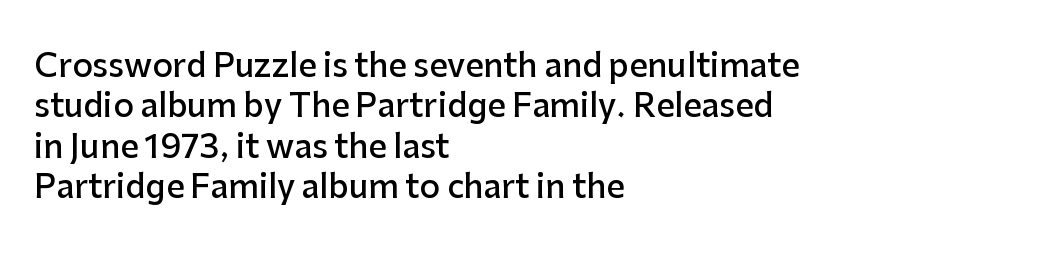
Q: Is the text bold? A: Semi-bold.
Q: Is the text italic (slanted)? A: No, it is upright.
Q: Is the typeface a serif or a sans-serif typeface? A: Sans-serif.
Q: Is the text underlined? A: No.
Q: How is the paragraph aligned? A: Left-aligned.
Q: Is the spacing between letters normal or unusually wide? A: Normal.
Q: Is the spacing between lines tight, normal or loose? A: Normal.
Q: Width (condensed, normal, or wide)? A: Normal.
Q: Stroke contrast? A: Low.
Q: x-height? A: Medium.
Q: Monospaced? A: No.
